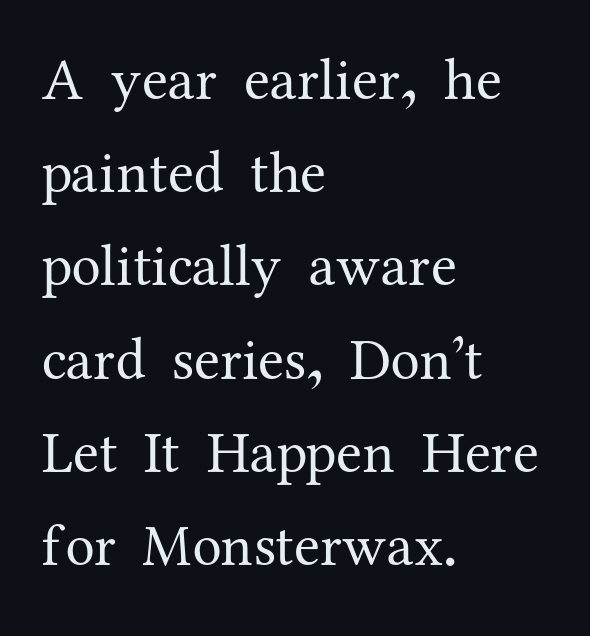
Q: Is the text bold? A: No.
Q: Is the text italic (slanted)? A: No, it is upright.
Q: Is the typeface a serif or a sans-serif typeface? A: Serif.
Q: Is the text underlined? A: No.
Q: How is the paragraph aligned? A: Left-aligned.
Q: Is the spacing between letters normal or unusually wide? A: Normal.
Q: Is the spacing between lines tight, normal or loose? A: Normal.
Q: Width (condensed, normal, or wide)? A: Normal.
Q: Stroke contrast? A: Medium.
Q: x-height? A: Medium.
Q: Monospaced? A: No.
